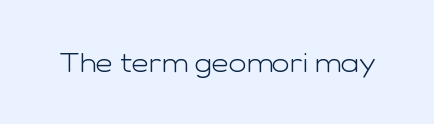
The image shows 27 px text type, upright; set normal letter spacing, not underlined.
